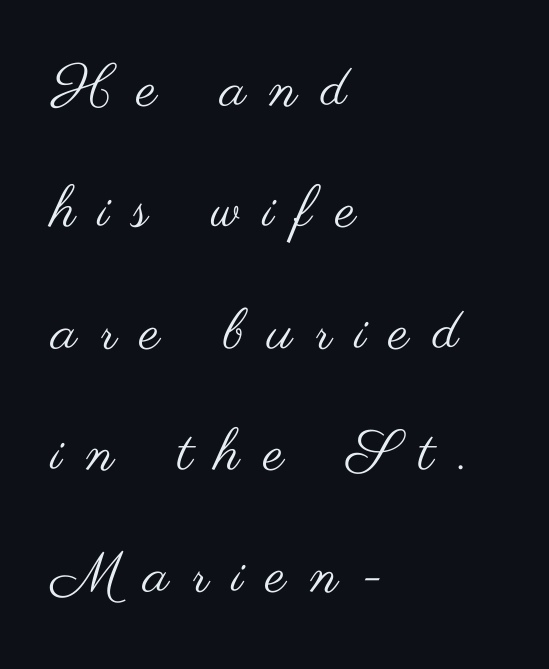
Q: Is the text bold? A: No.
Q: Is the text italic (slanted)? A: Yes.
Q: Is the typeface a serif or a sans-serif typeface? A: Sans-serif.
Q: Is the text underlined? A: No.
Q: How is the paragraph aligned? A: Left-aligned.
Q: Is the spacing between letters normal or unusually wide? A: Unusually wide.
Q: Is the spacing between lines tight, normal or loose? A: Loose.
Q: Width (condensed, normal, or wide)? A: Wide.
Q: Stroke contrast? A: Medium.
Q: x-height? A: Small.
Q: Monospaced? A: No.
